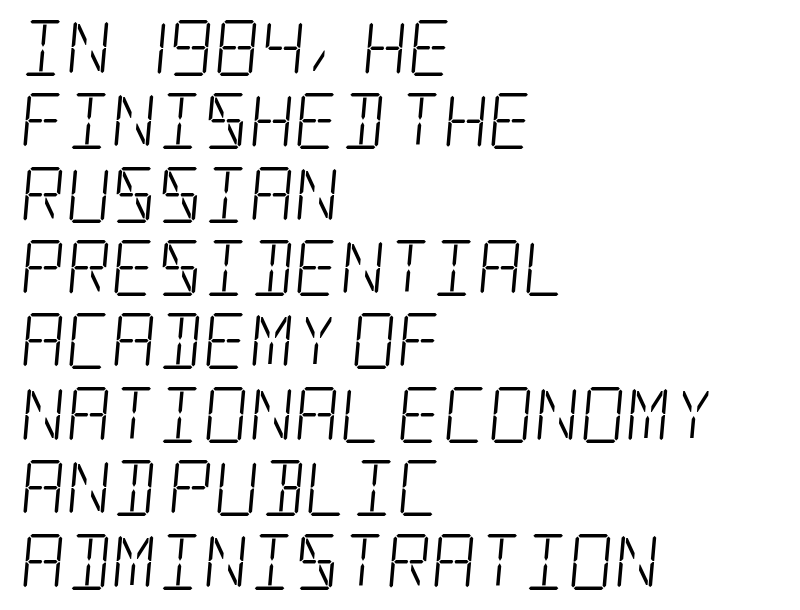
Q: Is the text bold? A: No.
Q: Is the typeface a serif or a sans-serif typeface? A: Serif.
Q: Is the text underlined? A: No.
Q: How is the paragraph aligned? A: Left-aligned.
Q: Is the spacing between letters normal or unusually wide? A: Normal.
Q: Is the spacing between lines tight, normal or loose? A: Normal.
Q: Width (condensed, normal, or wide)? A: Condensed.
Q: Stroke contrast? A: Low.
Q: x-height? A: Large.
